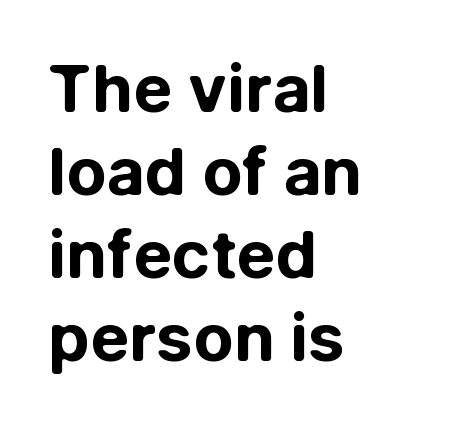
The image shows 66 px bold sans-serif type, upright; set left-aligned, normal line spacing (1.26x), normal letter spacing, not underlined; low stroke contrast and a medium x-height.
